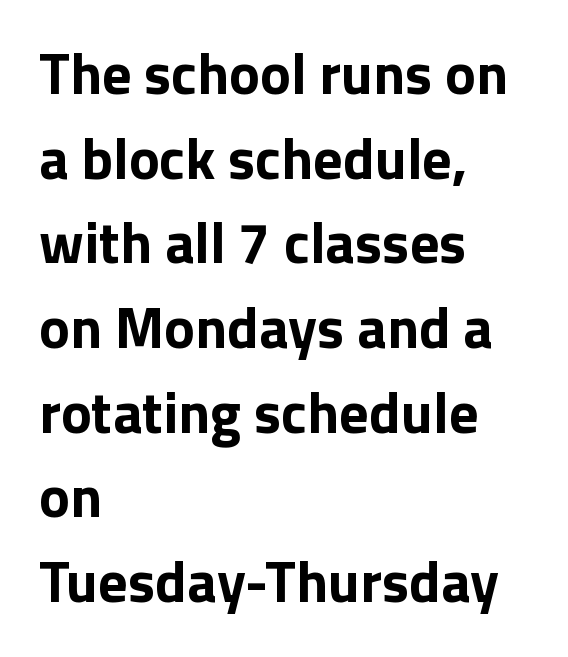
Q: Is the text bold? A: Yes.
Q: Is the text italic (slanted)? A: No, it is upright.
Q: Is the typeface a serif or a sans-serif typeface? A: Sans-serif.
Q: Is the text underlined? A: No.
Q: How is the paragraph aligned? A: Left-aligned.
Q: Is the spacing between letters normal or unusually wide? A: Normal.
Q: Is the spacing between lines tight, normal or loose? A: Normal.
Q: Width (condensed, normal, or wide)? A: Normal.
Q: Stroke contrast? A: Low.
Q: x-height? A: Medium.
Q: Monospaced? A: No.
